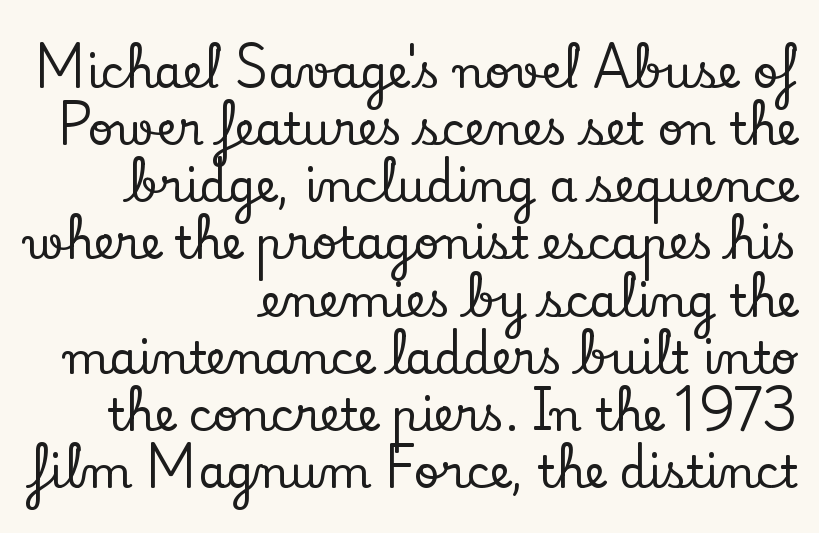
Q: Is the text italic (slanted)? A: No, it is upright.
Q: Is the text underlined? A: No.
Q: How is the paragraph aligned? A: Right-aligned.
Q: Is the spacing between letters normal or unusually wide? A: Normal.
Q: Is the spacing between lines tight, normal or loose? A: Normal.
Q: Width (condensed, normal, or wide)? A: Normal.
Q: Stroke contrast? A: Low.
Q: x-height? A: Small.
Q: Monospaced? A: No.
